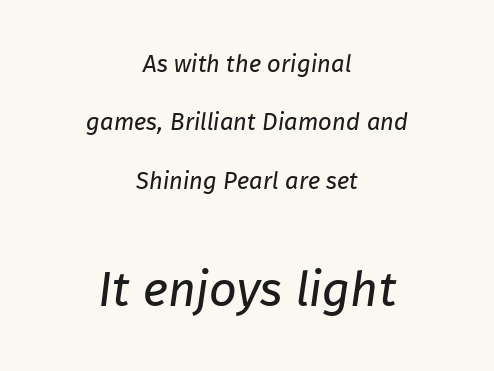
Q: Is the text bold? A: No.
Q: Is the typeface a serif or a sans-serif typeface? A: Sans-serif.
Q: Is the text underlined? A: No.
Q: How is the paragraph aligned? A: Centered.
Q: Is the spacing between letters normal or unusually wide? A: Normal.
Q: Is the spacing between lines tight, normal or loose? A: Loose.
Q: Which block of text is set in a larger size, the first (top) or the second (bottom)? A: The second (bottom) one.
Q: Width (condensed, normal, or wide)? A: Normal.
Q: Stroke contrast? A: Low.
Q: x-height? A: Medium.
Q: Monospaced? A: No.
